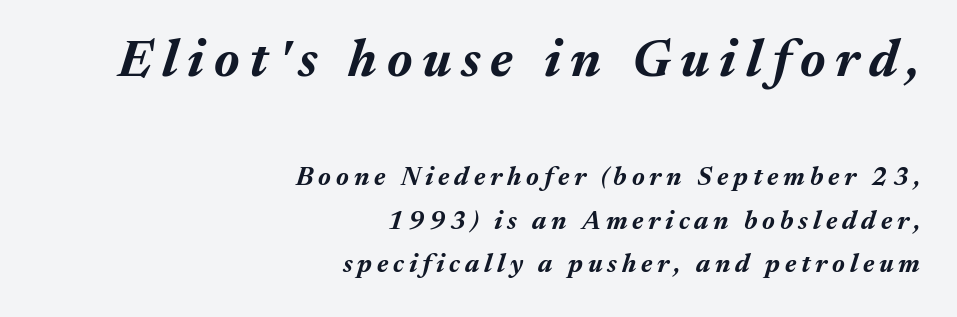
The image shows 52 px bold type, italic (leaning right); set right-aligned, normal line spacing (1.67x), not underlined; the first (top) block is 2.0x larger; medium stroke contrast and a medium x-height.
